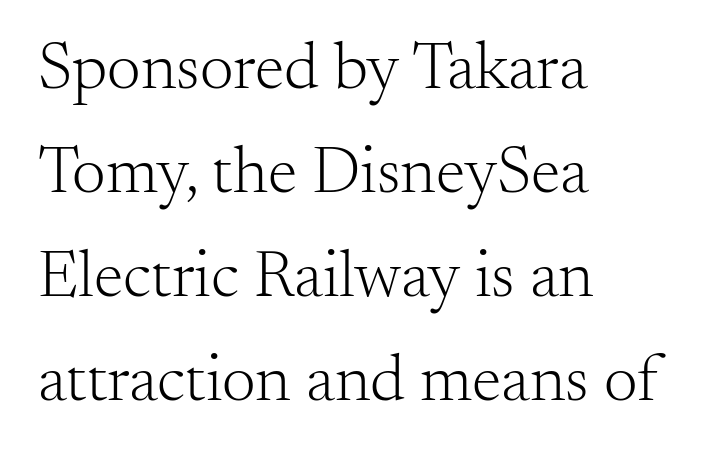
The letters sit at their default tracking, neither squeezed nor spread. The space between consecutive lines is moderate. Descenders hang freely into open space. The rendering shows small feet on the letterforms — a serif design.
